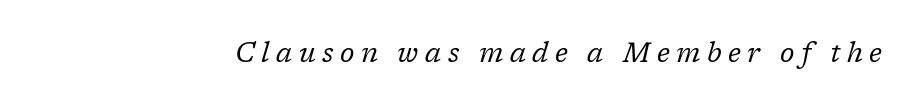
The image shows 27 px text type, italic (leaning right); set unusually wide letter spacing (+0.24 em), not underlined.
